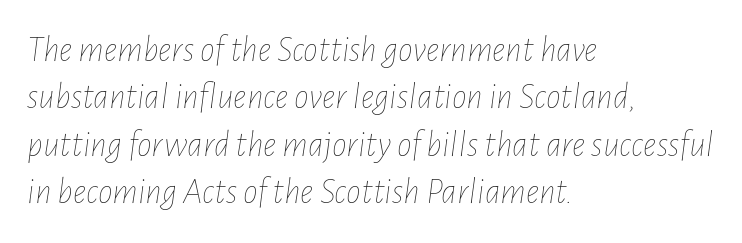
The image shows 37 px thin, condensed type, italic (leaning right); set left-aligned, normal line spacing (1.28x), normal letter spacing, not underlined; low stroke contrast and a medium x-height.
